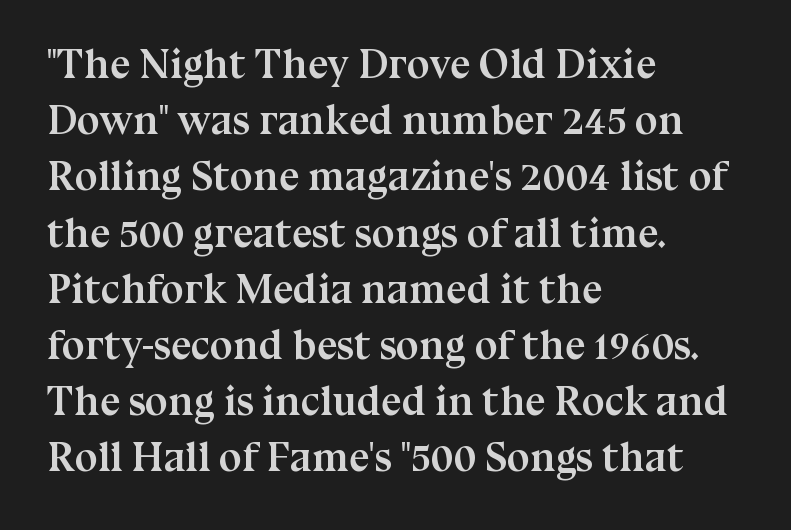
{"serif": "yes", "italic": "no", "bold": "yes", "weight": "semibold", "width": "normal", "stroke_contrast": "medium", "x_height": "medium", "monospaced": "no", "underline": "no", "align": "left", "line_spacing": "normal", "line_spacing_ratio": 1.37, "letter_spacing": "normal", "letter_spacing_em": 0.0, "glyph_px": 41}
